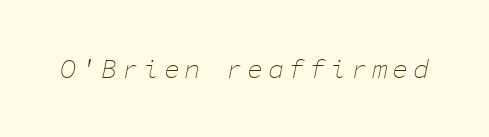
Q: Is the text bold? A: No.
Q: Is the text italic (slanted)? A: Yes, it leans right by about 11 degrees.
Q: Is the text underlined? A: No.
